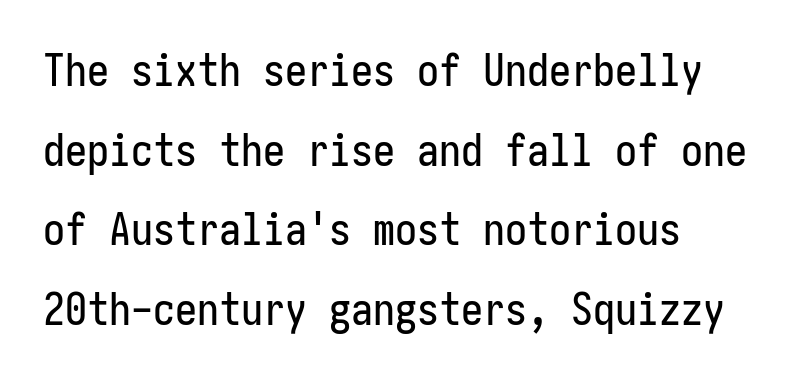
The image shows 44 px condensed sans-serif type, upright; set line spacing 1.81x, normal letter spacing, not underlined; low stroke contrast and a medium x-height.
